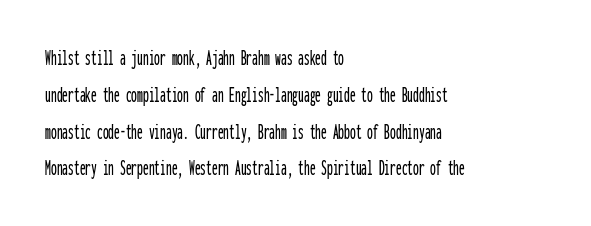
Q: Is the text italic (slanted)? A: No, it is upright.
Q: Is the text underlined? A: No.
Q: How is the paragraph aligned? A: Left-aligned.
Q: Is the spacing between letters normal or unusually wide? A: Normal.
Q: Is the spacing between lines tight, normal or loose? A: Normal.
